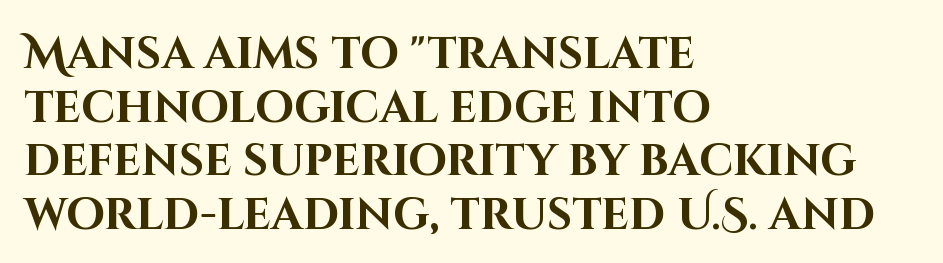
Q: Is the text bold? A: Yes.
Q: Is the text italic (slanted)? A: No, it is upright.
Q: Is the typeface a serif or a sans-serif typeface? A: Sans-serif.
Q: Is the text underlined? A: No.
Q: How is the paragraph aligned? A: Left-aligned.
Q: Is the spacing between letters normal or unusually wide? A: Normal.
Q: Width (condensed, normal, or wide)? A: Normal.
Q: Stroke contrast? A: High.
Q: x-height? A: Large.
Q: Monospaced? A: No.
